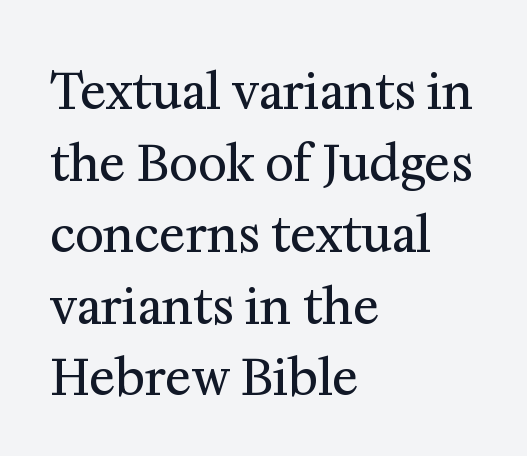
Weight: in the light-to-regular range. Small tapered or slab feet sit at the stroke ends, so this counts as serif. You could not count columns in this text — the font is proportionally spaced. Honestly, the row spacing looks completely unremarkable. Tracking value appears to be zero — textbook default spacing.
